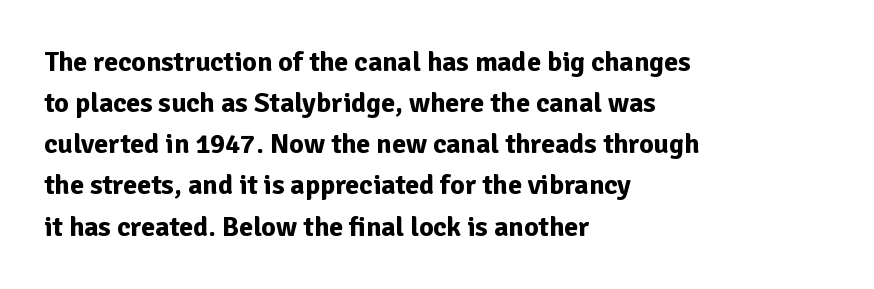
Q: Is the text bold? A: Yes.
Q: Is the text italic (slanted)? A: No, it is upright.
Q: Is the typeface a serif or a sans-serif typeface? A: Sans-serif.
Q: Is the text underlined? A: No.
Q: How is the paragraph aligned? A: Left-aligned.
Q: Is the spacing between letters normal or unusually wide? A: Normal.
Q: Is the spacing between lines tight, normal or loose? A: Normal.
Q: Width (condensed, normal, or wide)? A: Normal.
Q: Stroke contrast? A: Low.
Q: x-height? A: Medium.
Q: Monospaced? A: No.
